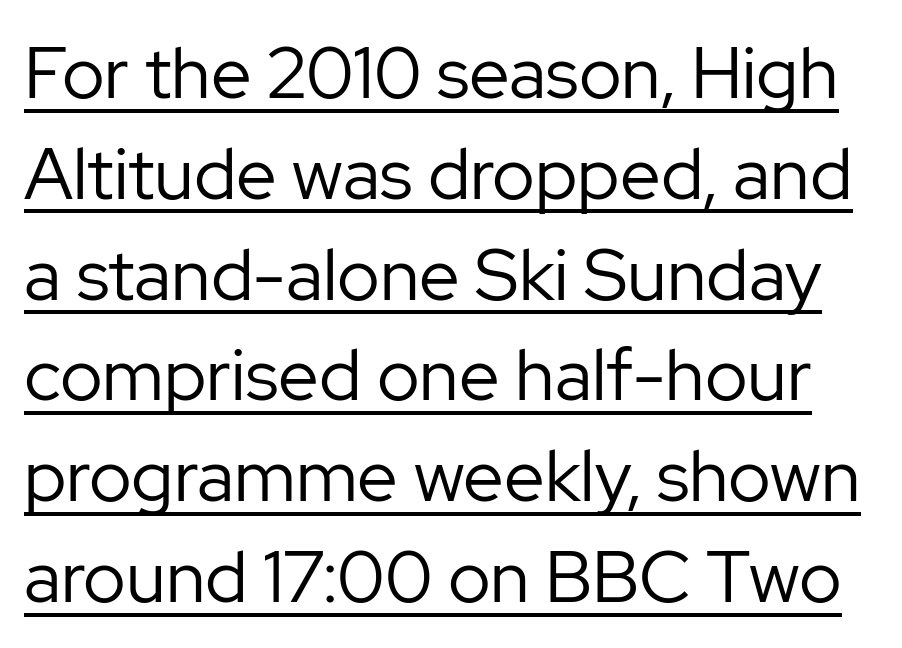
{"serif": "no", "italic": "no", "bold": "no", "weight": "regular", "width": "normal", "stroke_contrast": "low", "x_height": "medium", "monospaced": "no", "underline": "yes", "line_spacing": "normal", "line_spacing_ratio": 1.4, "letter_spacing": "normal", "letter_spacing_em": 0.0, "glyph_px": 72}
